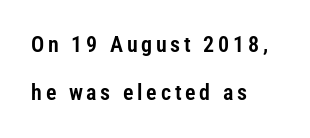
Q: Is the text italic (slanted)? A: No, it is upright.
Q: Is the text underlined? A: No.
Q: How is the paragraph aligned? A: Left-aligned.
Q: Is the spacing between lines tight, normal or loose? A: Loose.
